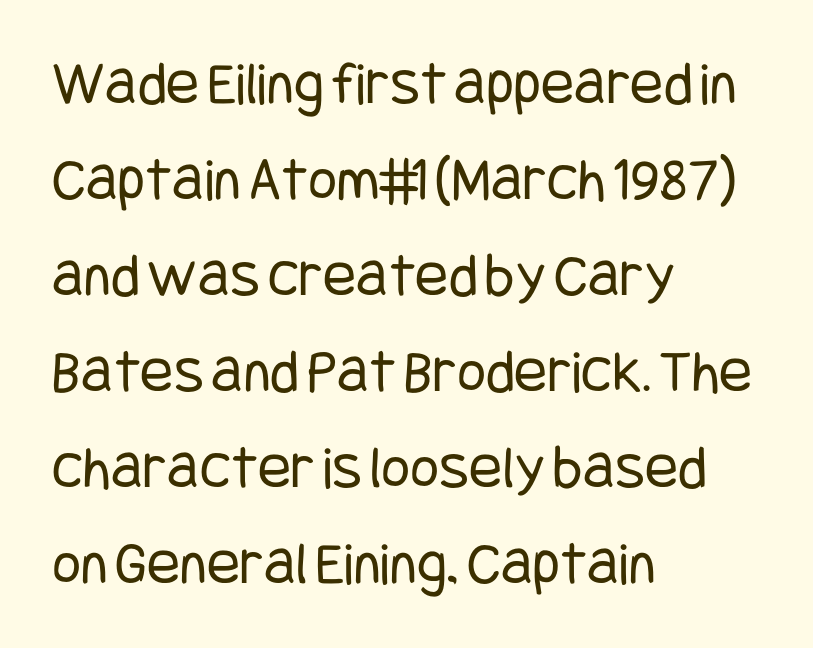
The image shows 62 px regular-weight, condensed sans-serif type, upright; set left-aligned, normal line spacing (1.55x), normal letter spacing, not underlined; low stroke contrast and a large x-height.
